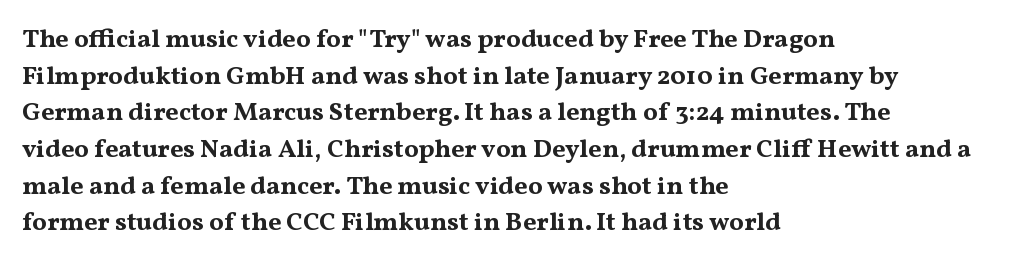
Caption: multi-line text, flush left, ragged right. Look at the tracking — it's just the regular setting, nothing added. Upright lettering throughout. The passage shown is emphatically bold. The passage shown is not underscored anywhere.
